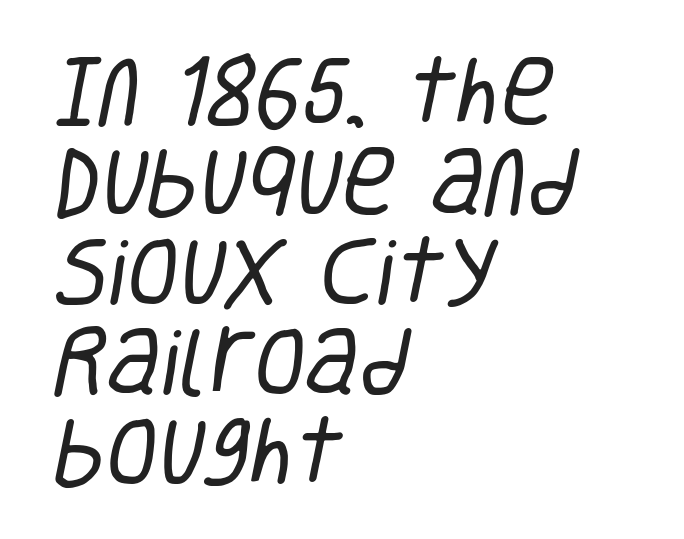
Q: Is the text bold? A: No.
Q: Is the typeface a serif or a sans-serif typeface? A: Sans-serif.
Q: Is the text underlined? A: No.
Q: How is the paragraph aligned? A: Left-aligned.
Q: Is the spacing between letters normal or unusually wide? A: Normal.
Q: Width (condensed, normal, or wide)? A: Condensed.
Q: Stroke contrast? A: Low.
Q: x-height? A: Large.
Q: Monospaced? A: No.
